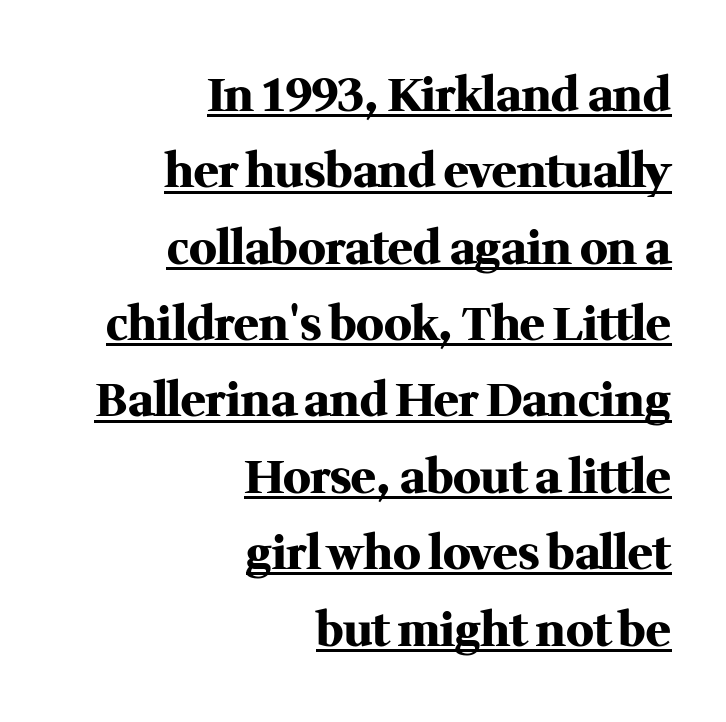
Is there an underline? Yes — a line sits under the letters. Note the varied advance widths — an 'i' is clearly narrower than an 'm'. This is serif lettering, the kind often seen in printed books. The passage shown stacks its lines at a standard gap. Do the letters lean? They stand straight. Typeset ragged left — the right edge is the straight one.
